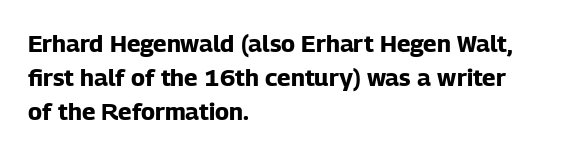
Q: Is the text bold? A: Yes.
Q: Is the text italic (slanted)? A: No, it is upright.
Q: Is the text underlined? A: No.
Q: How is the paragraph aligned? A: Left-aligned.
Q: Is the spacing between letters normal or unusually wide? A: Normal.
Q: Is the spacing between lines tight, normal or loose? A: Normal.
